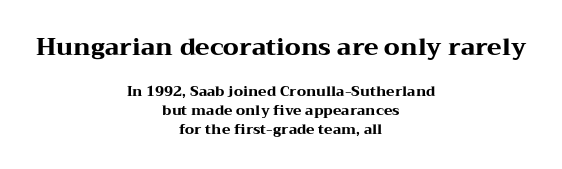
{"italic": "no", "bold": "yes", "underline": "no", "align": "center", "line_spacing": "normal", "line_spacing_ratio": 1.39, "letter_spacing": "normal", "letter_spacing_em": 0.0, "larger_block": "first", "size_ratio": 1.71, "glyph_px": 24}
